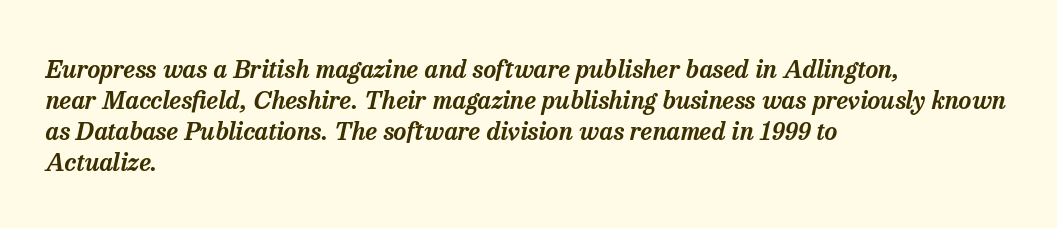
Horizontal alignment here is leftward, the default for most running prose. The letters sit at their default tracking, neither squeezed nor spread. Just letters on the line, the space beneath them empty. Compared with ordinary roman type, these characters are visibly tilted.
